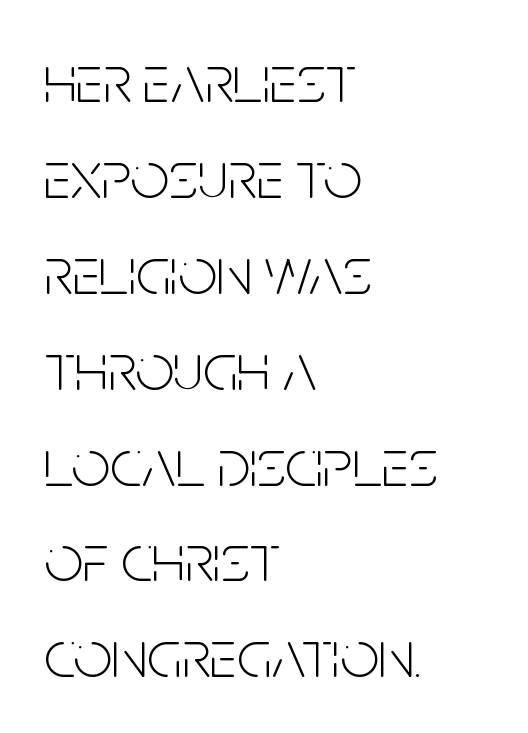
{"serif": "no", "italic": "no", "bold": "no", "weight": "light", "width": "condensed", "stroke_contrast": "low", "x_height": "large", "monospaced": "no", "underline": "no", "align": "left", "line_spacing": "normal", "line_spacing_ratio": 1.41, "letter_spacing": "normal", "letter_spacing_em": 0.0, "glyph_px": 68}
